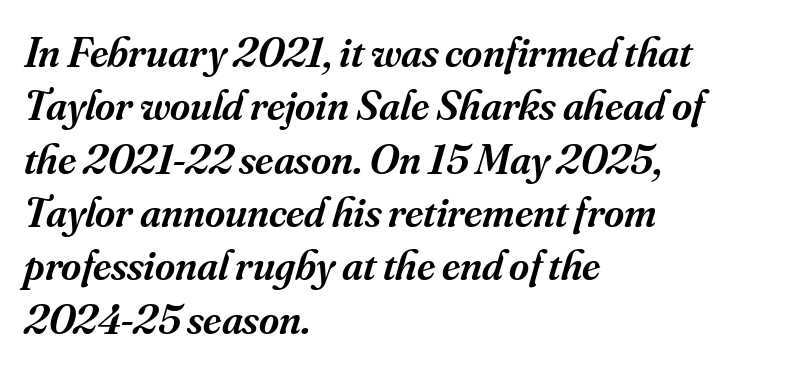
These lines are rendered in a variable-pitch font. Slant detected: the letters are inclined. This sample is left-justified, so line endings fall wherever the words run out. This sample uses plain, unmodified letter spacing. Is this a sans? No — the strokes have serifs. The baseline area is clear.
